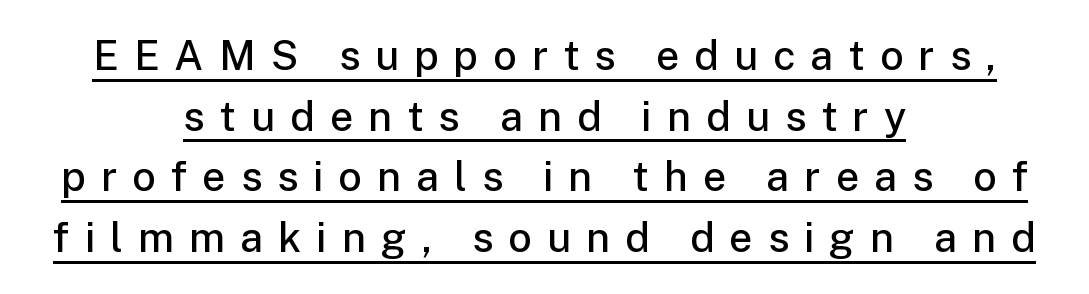
This sample uses a sans-serif face. Looks like someone drew a line under every word here. You could only call the tracking loose — the letters float apart. This block has exactly the height ordinary leading produces. A bit beefed up — I'd call it semibold rather than bold. Think of a printed novel: that variable character pitch is what you see here.
